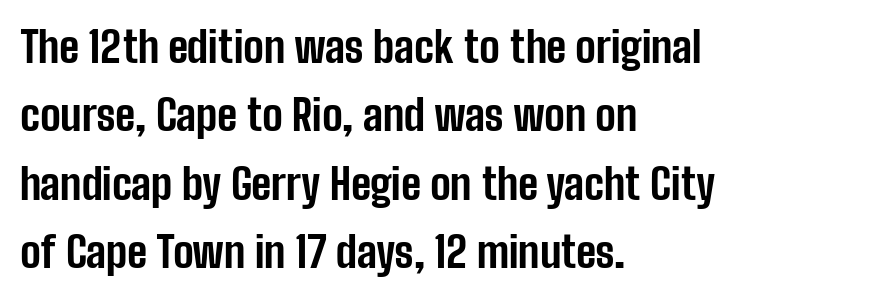
The image shows 43 px bold, condensed sans-serif type, upright; set left-aligned, normal line spacing (1.59x), normal letter spacing, not underlined; low stroke contrast and a medium x-height.
